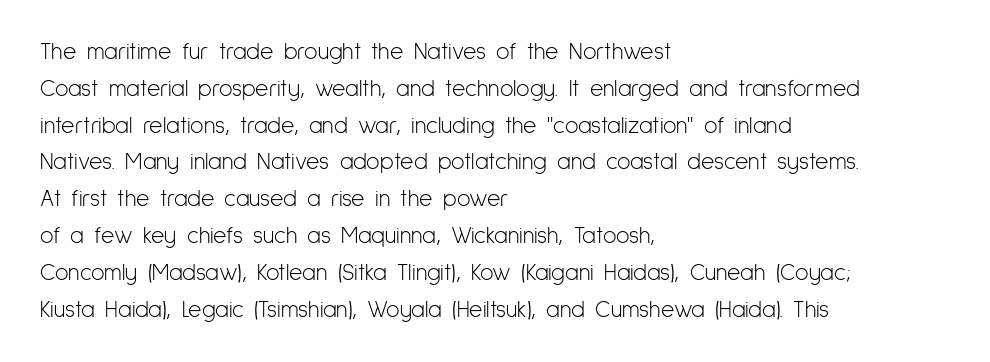
The image shows 23 px text type, upright; set left-aligned, normal line spacing (1.6x), normal letter spacing, not underlined.
